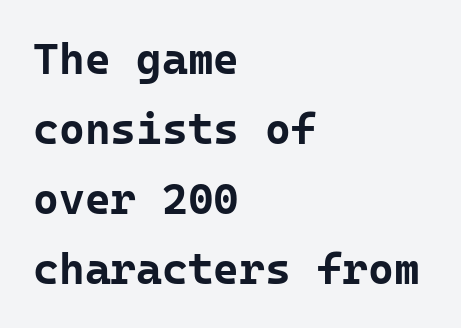
The image shows 44 px bold sans-serif type, upright, monospaced; set left-aligned, normal line spacing (1.59x), normal letter spacing, not underlined; low stroke contrast and a medium x-height.
